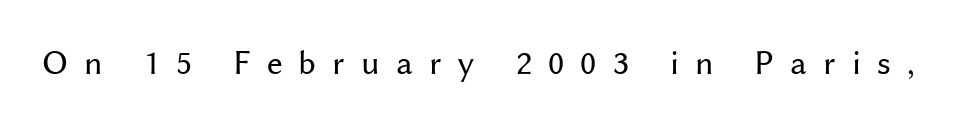
Substantial extra tracking has been applied to these lines. The weight tops out at a normal text grade. When letters stand straight like this, we call the style roman or upright. Is this a fixed-width face? No — the glyphs have proportional, varying widths. This rendering employs a face without finishing strokes, i.e., a sans-serif. Lines of text with bare space underneath.
